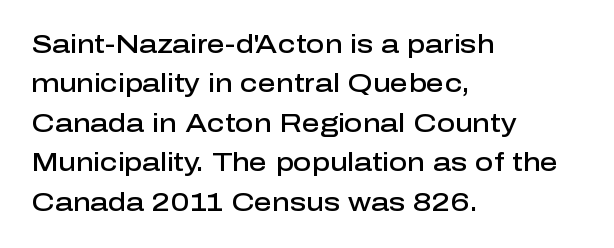
The image shows 25 px text type, upright; set left-aligned, normal line spacing (1.58x), normal letter spacing, not underlined.
